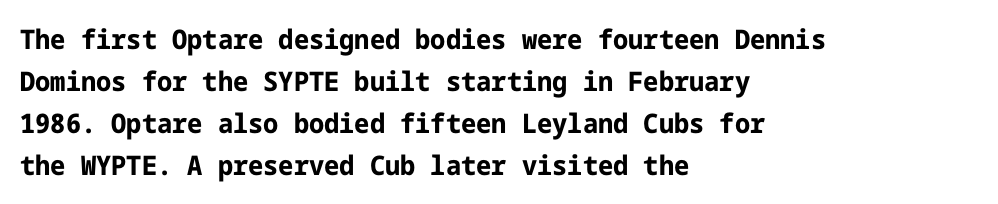
Nothing unusual about the tracking: characters are spaced as the font intends. Layout note: lines flush left. Does the lettering tilt? It doesn't — this is upright. The characters look thick and weighty, a clear bold. If you measured baseline to baseline, you'd find a middling distance. Underlining? Definitely not there.
